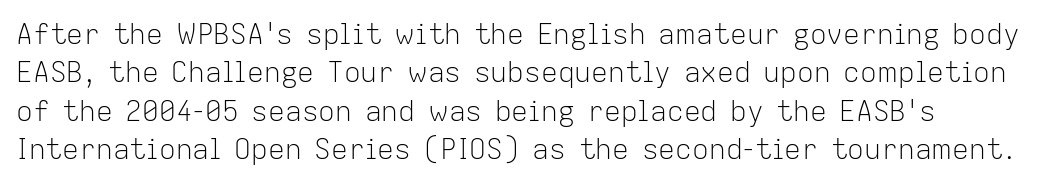
{"serif": "no", "italic": "no", "bold": "no", "weight": "light", "width": "normal", "stroke_contrast": "low", "x_height": "medium", "monospaced": "no", "underline": "no", "line_spacing": "normal", "line_spacing_ratio": 1.37, "letter_spacing": "normal", "letter_spacing_em": 0.0, "glyph_px": 28}
